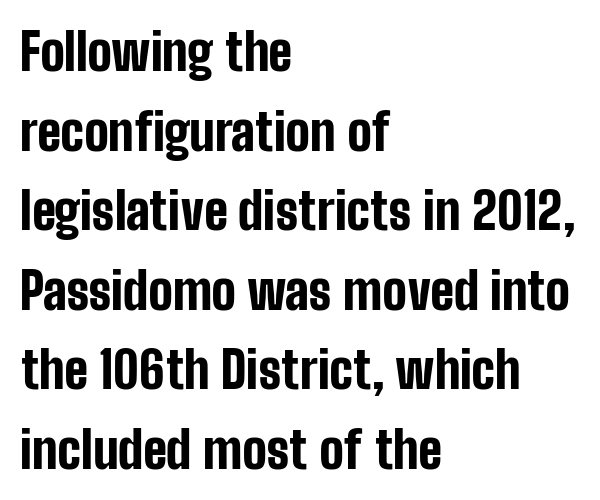
Here the designer chose a conventional face with non-uniform glyph widths. Look at the stroke-to-counter ratio: heavy, a bold. Type style note: lacks serifs. Students, observe: this is what conventionally led text looks like. Here the glyphs are tracked normally, forming tight word shapes. A student would call this left alignment; a typographer would say flush left, rag right.
